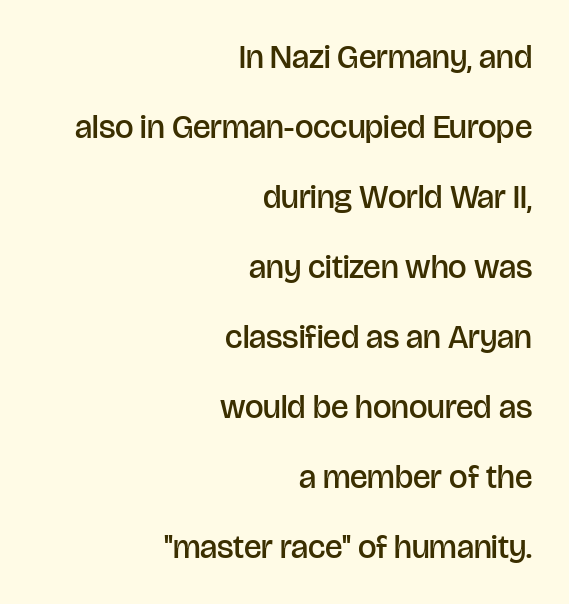
Q: Is the text bold? A: Semi-bold.
Q: Is the text italic (slanted)? A: No, it is upright.
Q: Is the typeface a serif or a sans-serif typeface? A: Sans-serif.
Q: Is the text underlined? A: No.
Q: How is the paragraph aligned? A: Right-aligned.
Q: Is the spacing between letters normal or unusually wide? A: Normal.
Q: Is the spacing between lines tight, normal or loose? A: Loose.
Q: Width (condensed, normal, or wide)? A: Normal.
Q: Stroke contrast? A: Low.
Q: x-height? A: Large.
Q: Monospaced? A: No.
